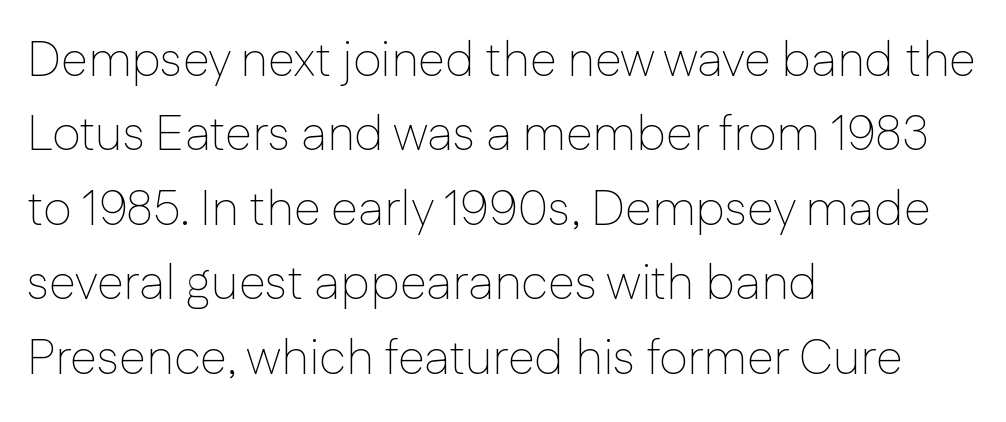
The image shows 49 px thin sans-serif type, upright; set left-aligned, normal line spacing (1.52x), normal letter spacing, not underlined; low stroke contrast and a medium x-height.
